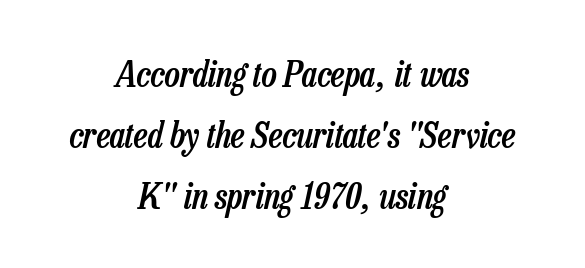
{"italic": "yes", "lean": "right", "slant_degrees": 13, "bold": "semi", "weight": "semibold", "width": "condensed", "stroke_contrast": "low", "x_height": "medium", "monospaced": "no", "underline": "no", "align": "center", "line_spacing": "normal", "line_spacing_ratio": 1.7, "letter_spacing": "normal", "letter_spacing_em": 0.0, "glyph_px": 36}
